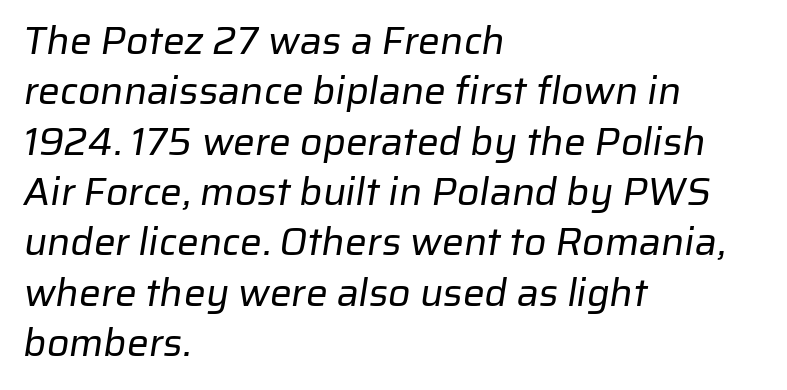
Q: Is the text bold? A: No.
Q: Is the typeface a serif or a sans-serif typeface? A: Sans-serif.
Q: Is the text underlined? A: No.
Q: How is the paragraph aligned? A: Left-aligned.
Q: Is the spacing between letters normal or unusually wide? A: Normal.
Q: Is the spacing between lines tight, normal or loose? A: Normal.
Q: Width (condensed, normal, or wide)? A: Normal.
Q: Stroke contrast? A: Low.
Q: x-height? A: Medium.
Q: Monospaced? A: No.
